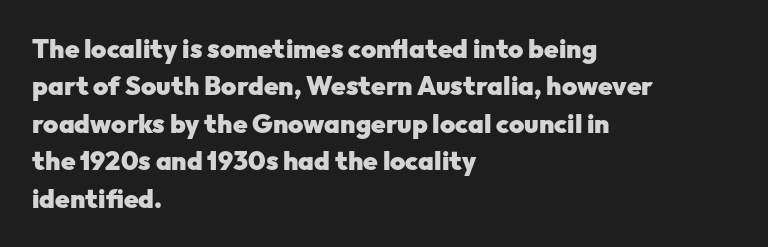
The image shows 26 px bold type, upright; set left-aligned, normal line spacing (1.44x), normal letter spacing, not underlined.
